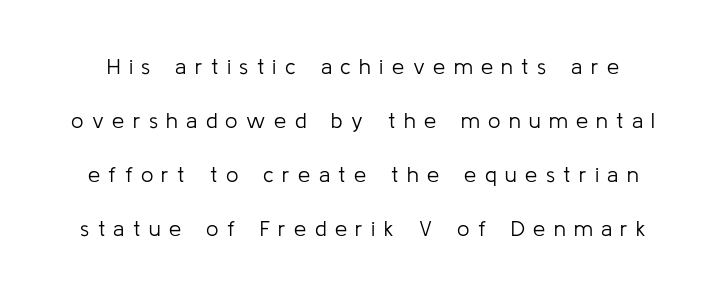
Q: Is the text bold? A: No.
Q: Is the text italic (slanted)? A: No, it is upright.
Q: Is the text underlined? A: No.
Q: Is the spacing between letters normal or unusually wide? A: Unusually wide.
Q: Is the spacing between lines tight, normal or loose? A: Loose.
